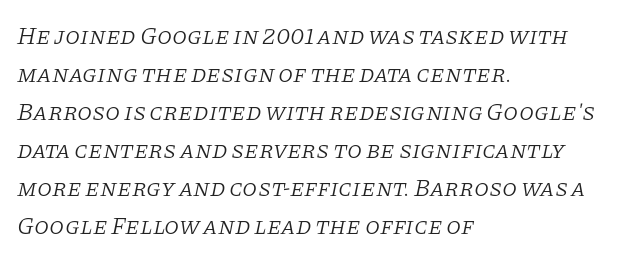
{"italic": "yes", "lean": "right", "slant_degrees": 11, "bold": "no", "underline": "no", "align": "left", "line_spacing": "normal", "line_spacing_ratio": 1.58, "letter_spacing": "normal", "letter_spacing_em": 0.0, "glyph_px": 24}
